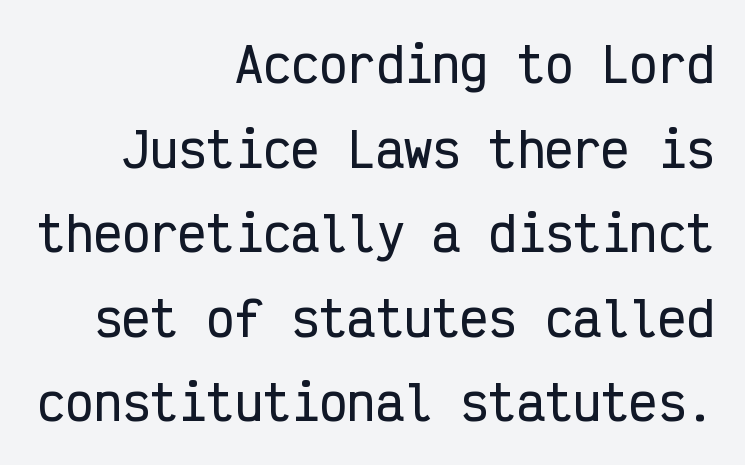
The image shows 47 px condensed sans-serif type, upright, monospaced; set right-aligned, line spacing 1.8x, normal letter spacing, not underlined; low stroke contrast and a medium x-height.
